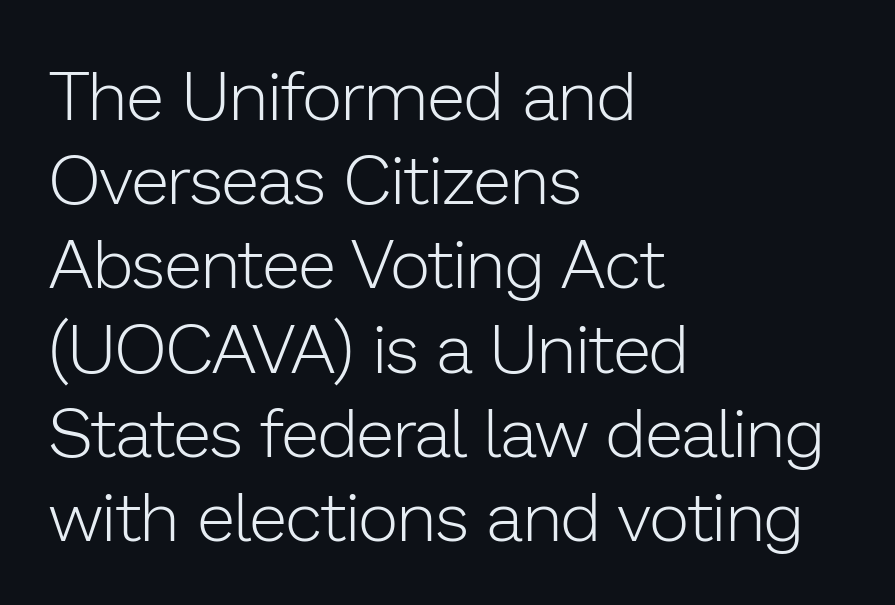
{"serif": "no", "italic": "no", "bold": "no", "weight": "light", "width": "normal", "stroke_contrast": "low", "x_height": "medium", "monospaced": "no", "underline": "no", "align": "left", "line_spacing_ratio": 1.22, "letter_spacing": "normal", "letter_spacing_em": 0.0, "glyph_px": 69}
